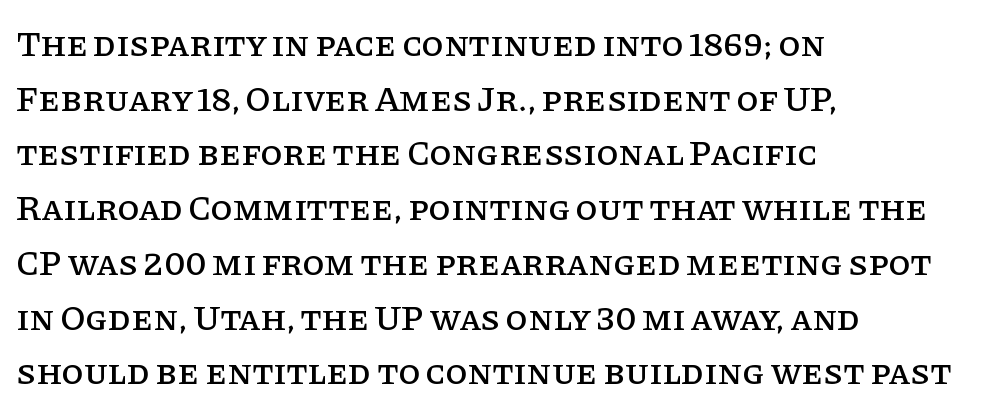
The image shows 36 px serif type, upright; set left-aligned, normal line spacing (1.52x), normal letter spacing, not underlined; low stroke contrast and a large x-height.
